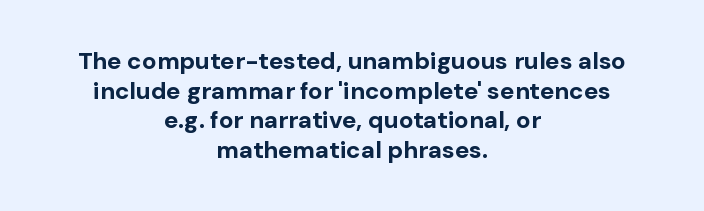
Teacher's note: observe the equal gaps on both sides — that is centered alignment. No word sits above an underline. This is heavy type, rendered in bold. Ordinary non-slanted type is in use. This sample uses plain, unmodified letter spacing.
